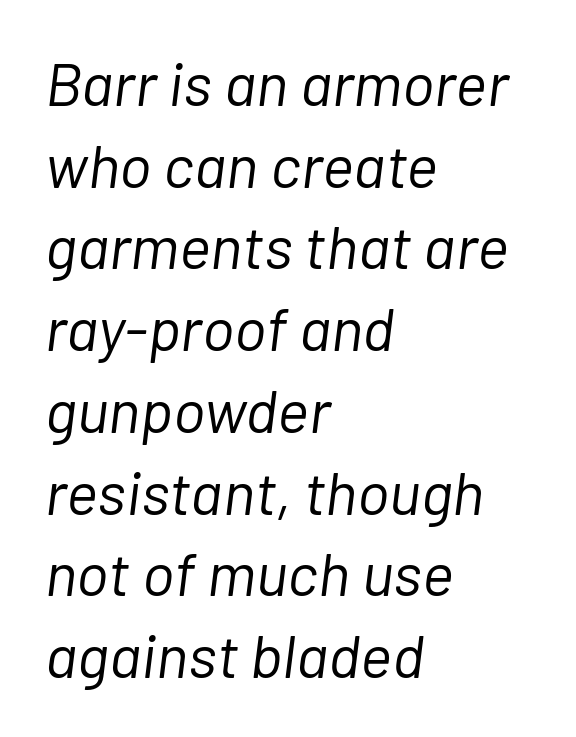
The image shows 61 px light type, italic (leaning right); set left-aligned, normal line spacing (1.34x), normal letter spacing, not underlined; low stroke contrast and a medium x-height.
